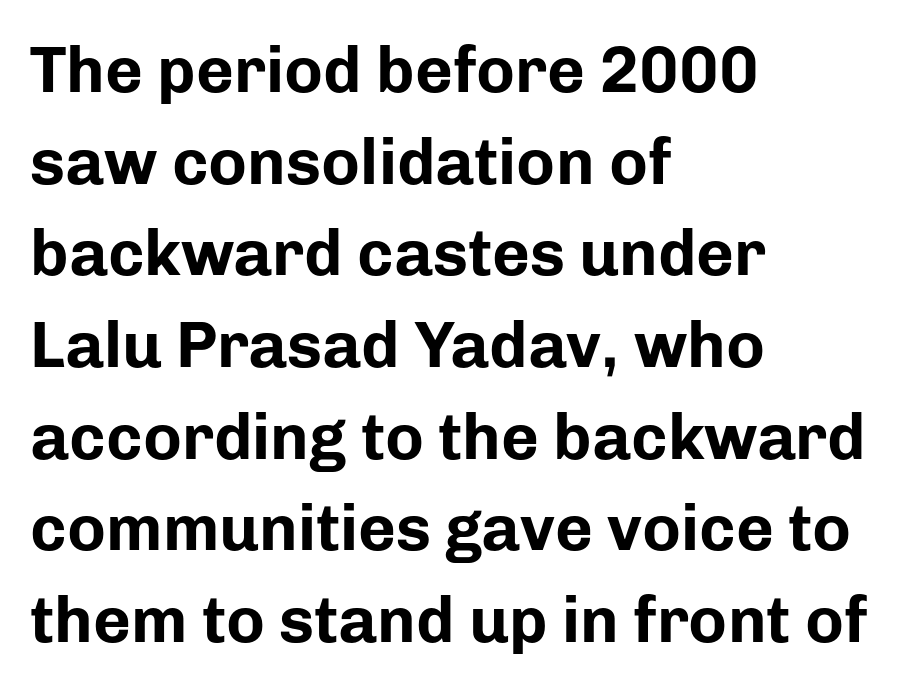
Q: Is the text bold? A: Yes.
Q: Is the text italic (slanted)? A: No, it is upright.
Q: Is the typeface a serif or a sans-serif typeface? A: Sans-serif.
Q: Is the text underlined? A: No.
Q: How is the paragraph aligned? A: Left-aligned.
Q: Is the spacing between letters normal or unusually wide? A: Normal.
Q: Is the spacing between lines tight, normal or loose? A: Normal.
Q: Width (condensed, normal, or wide)? A: Normal.
Q: Stroke contrast? A: Low.
Q: x-height? A: Medium.
Q: Monospaced? A: No.
